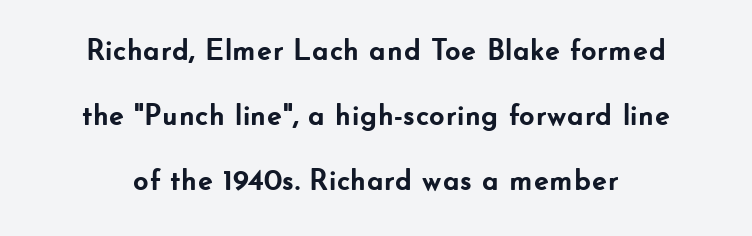
The image shows 30 px semibold sans-serif type, upright; set loose line spacing (2.17x), normal letter spacing, not underlined; low stroke contrast and a small x-height.
